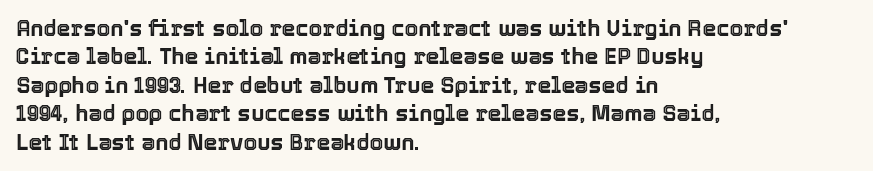
Q: Is the text italic (slanted)? A: No, it is upright.
Q: Is the text underlined? A: No.
Q: How is the paragraph aligned? A: Left-aligned.
Q: Is the spacing between letters normal or unusually wide? A: Normal.
Q: Is the spacing between lines tight, normal or loose? A: Normal.
